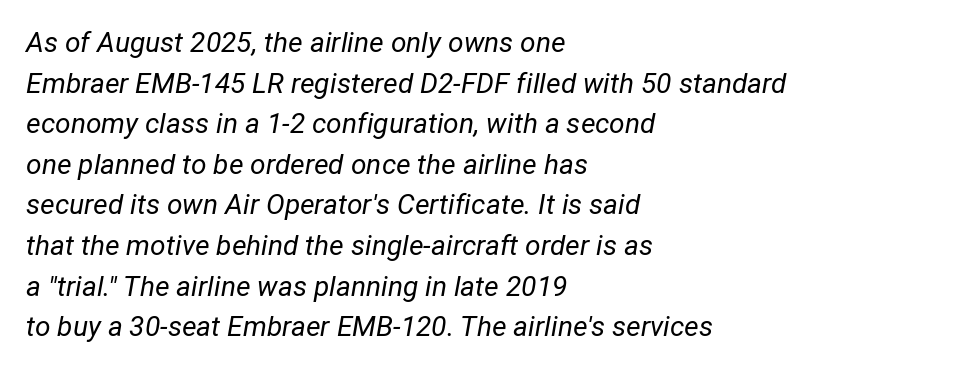
Note the varied advance widths — an 'i' is clearly narrower than an 'm'. Has an underline been added? It has not. Yep, that's italic — everything's leaning. Tracking value appears to be zero — textbook default spacing.
